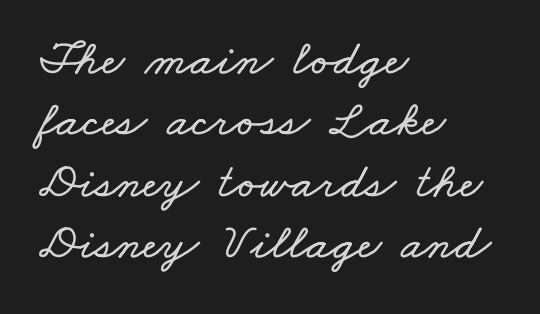
The image shows 50 px wide type; set left-aligned, line spacing 1.23x, normal letter spacing, not underlined; low stroke contrast and a small x-height.
